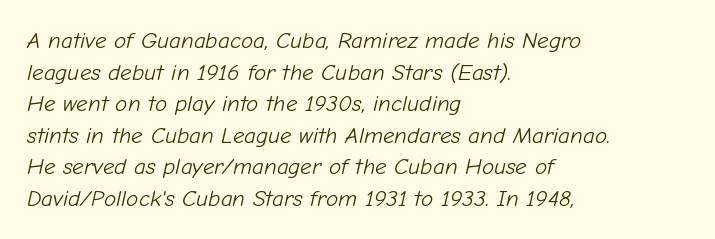
{"italic": "yes", "lean": "right", "slant_degrees": 12, "bold": "no", "underline": "no", "align": "left", "line_spacing": "normal", "line_spacing_ratio": 1.37, "letter_spacing": "normal", "letter_spacing_em": 0.0, "glyph_px": 23}
